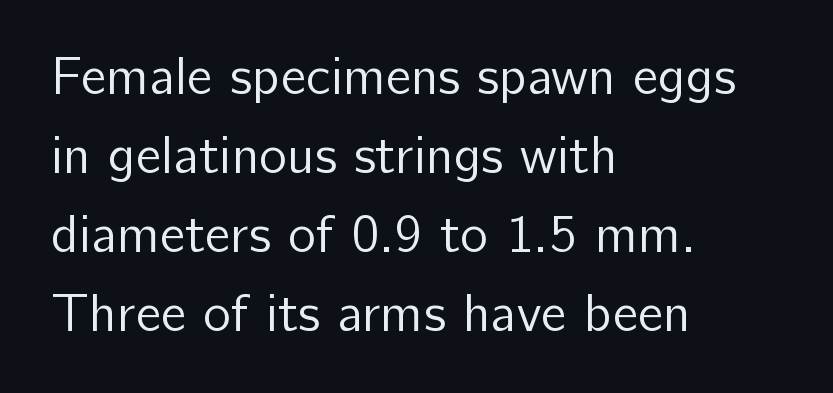
Q: Is the text bold? A: No.
Q: Is the text italic (slanted)? A: No, it is upright.
Q: Is the typeface a serif or a sans-serif typeface? A: Sans-serif.
Q: Is the text underlined? A: No.
Q: How is the paragraph aligned? A: Left-aligned.
Q: Is the spacing between letters normal or unusually wide? A: Normal.
Q: Is the spacing between lines tight, normal or loose? A: Normal.
Q: Width (condensed, normal, or wide)? A: Normal.
Q: Stroke contrast? A: Low.
Q: x-height? A: Medium.
Q: Monospaced? A: No.
